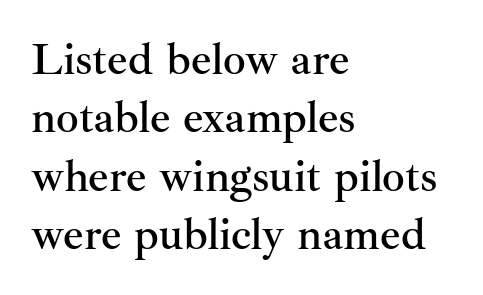
Q: Is the text italic (slanted)? A: No, it is upright.
Q: Is the typeface a serif or a sans-serif typeface? A: Serif.
Q: Is the text underlined? A: No.
Q: How is the paragraph aligned? A: Left-aligned.
Q: Is the spacing between letters normal or unusually wide? A: Normal.
Q: Is the spacing between lines tight, normal or loose? A: Normal.
Q: Width (condensed, normal, or wide)? A: Normal.
Q: Stroke contrast? A: Medium.
Q: x-height? A: Small.
Q: Monospaced? A: No.
